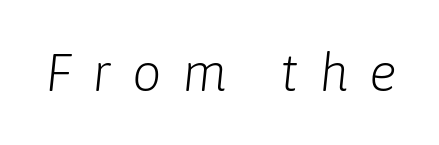
The image shows 52 px light type, italic (leaning right); set unusually wide letter spacing (+0.4 em), not underlined; low stroke contrast and a medium x-height.
